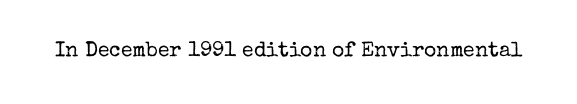
{"italic": "no", "bold": "no", "underline": "no", "letter_spacing": "normal", "letter_spacing_em": 0.0, "glyph_px": 21}
